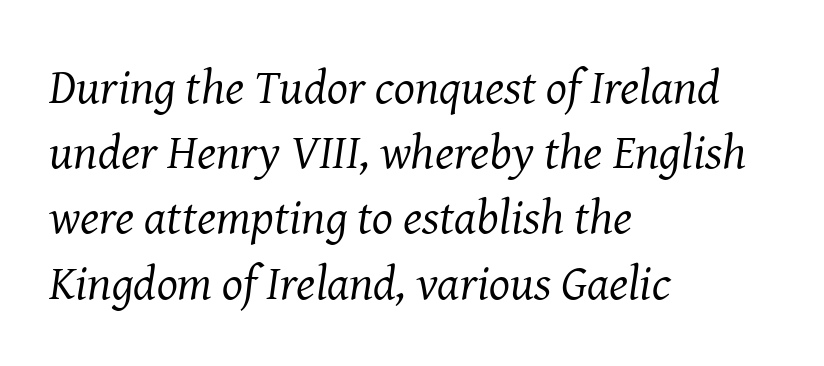
{"serif": "yes", "italic": "yes", "lean": "right", "slant_degrees": 8, "bold": "no", "weight": "regular", "width": "normal", "stroke_contrast": "medium", "x_height": "medium", "monospaced": "no", "underline": "no", "align": "left", "line_spacing": "normal", "line_spacing_ratio": 1.33, "letter_spacing": "normal", "letter_spacing_em": 0.0, "glyph_px": 49}
